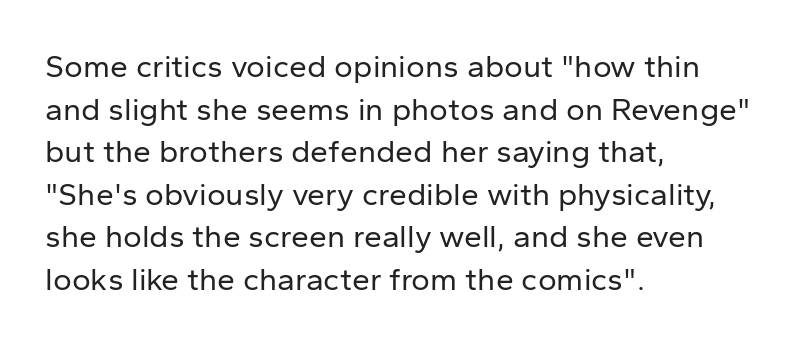
{"serif": "no", "italic": "no", "bold": "no", "weight": "regular", "width": "normal", "stroke_contrast": "low", "x_height": "medium", "monospaced": "no", "underline": "no", "align": "left", "line_spacing": "normal", "line_spacing_ratio": 1.33, "letter_spacing": "normal", "letter_spacing_em": 0.0, "glyph_px": 32}
